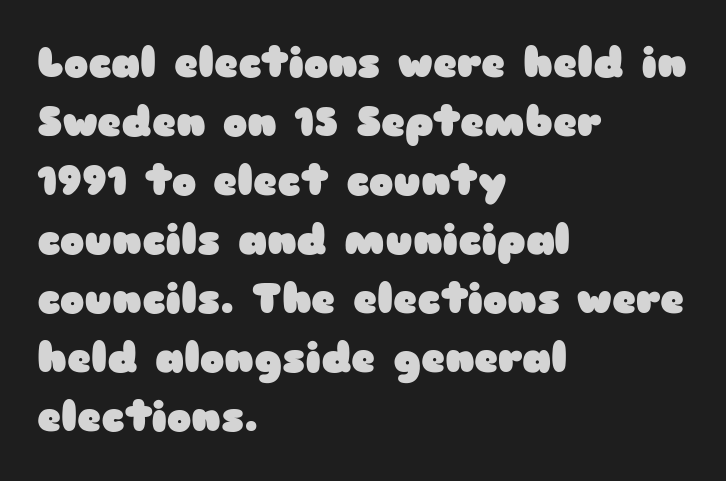
Q: Is the text bold? A: Yes.
Q: Is the text italic (slanted)? A: No, it is upright.
Q: Is the typeface a serif or a sans-serif typeface? A: Sans-serif.
Q: Is the text underlined? A: No.
Q: How is the paragraph aligned? A: Left-aligned.
Q: Is the spacing between letters normal or unusually wide? A: Normal.
Q: Is the spacing between lines tight, normal or loose? A: Normal.
Q: Width (condensed, normal, or wide)? A: Wide.
Q: Stroke contrast? A: Low.
Q: x-height? A: Medium.
Q: Monospaced? A: No.
